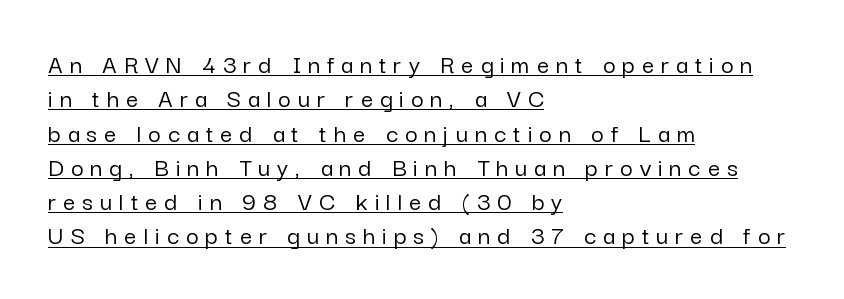
{"italic": "no", "underline": "yes", "align": "left", "line_spacing": "normal", "line_spacing_ratio": 1.27, "letter_spacing": "wide", "letter_spacing_em": 0.26, "glyph_px": 27}
